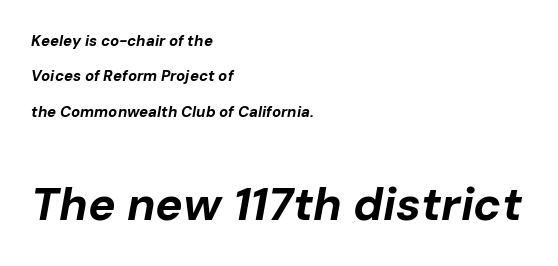
{"italic": "yes", "lean": "right", "slant_degrees": 10, "bold": "yes", "weight": "bold", "width": "normal", "stroke_contrast": "low", "x_height": "medium", "monospaced": "no", "underline": "no", "align": "left", "line_spacing": "loose", "line_spacing_ratio": 2.36, "letter_spacing": "normal", "letter_spacing_em": 0.0, "larger_block": "second", "size_ratio": 3.07, "glyph_px": 46}
